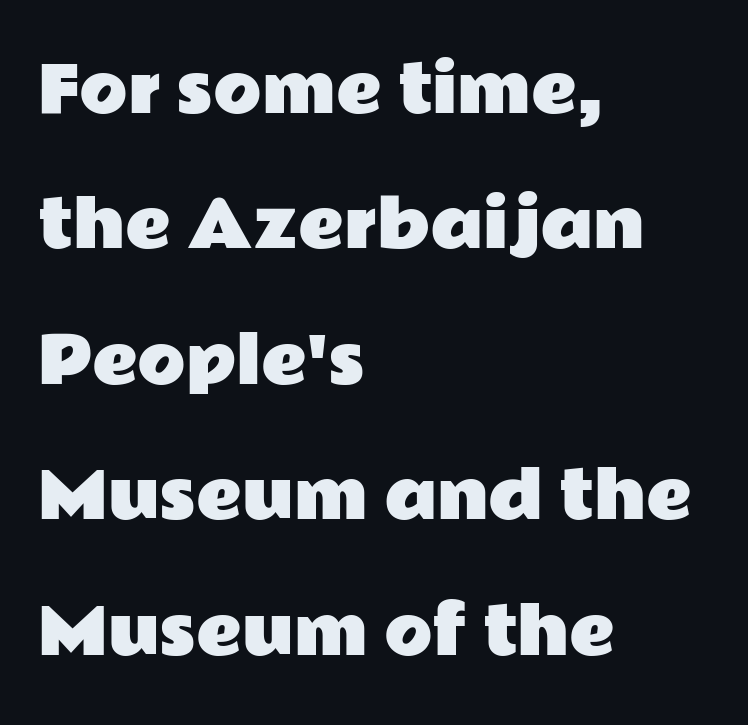
The image shows 63 px wide sans-serif type, upright; set left-aligned, loose line spacing (2.15x), normal letter spacing, not underlined; low stroke contrast and a medium x-height.
